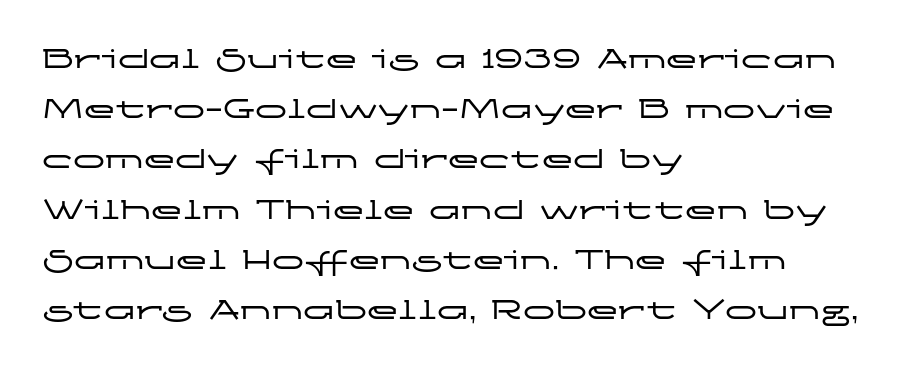
The rendering uses natural spacing where letterforms have individual widths. Examine the stroke ends and you'll find no serifs. The block of text has a typical density, with ordinary space between rows. Upright lettering throughout. The setting favours the left margin, as ordinary paragraphs usually do.
